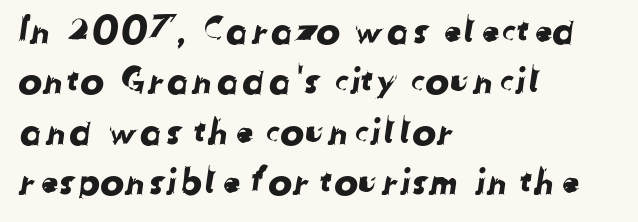
The image shows 36 px sans-serif type; set left-aligned, normal line spacing (1.4x), normal letter spacing, not underlined; low stroke contrast and a medium x-height.
